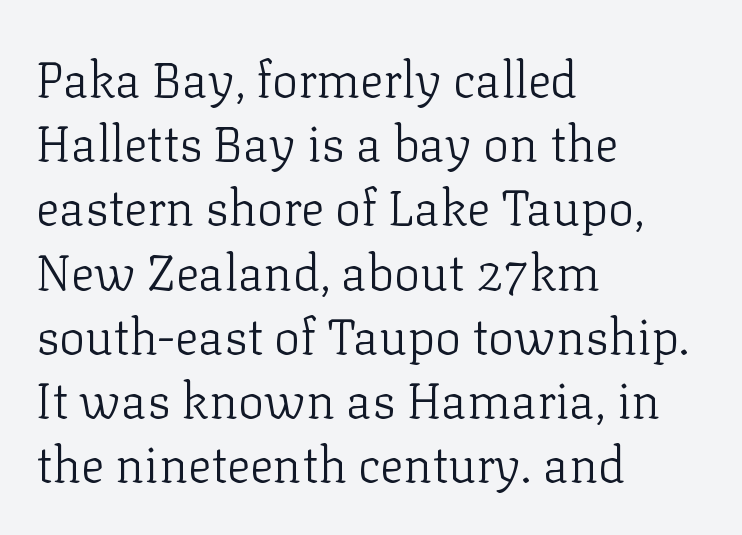
The face used here is proportionally spaced, like ordinary book or web type. Rendered with straight, roman letterforms. This rendering features lettering with no underline. This block has exactly the height ordinary leading produces. A typesetter would call this zero additional tracking. The text was rendered using a seriffed face with decorative stroke endings.
